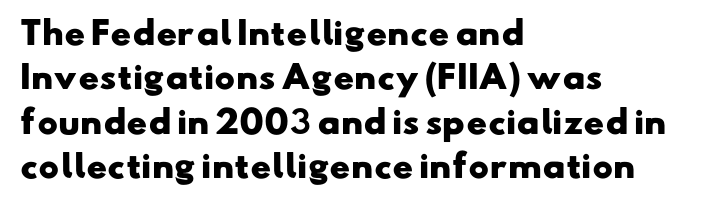
A normal amount of white space separates one row of letters from the next. A typesetter would label this face a sans. Words float on clear page, feet unadorned. All the whitespace from short lines collects on the right. The type is set solid horizontally, with unmodified tracking. Notice how thick the strokes are: this is what a full bold looks like.
